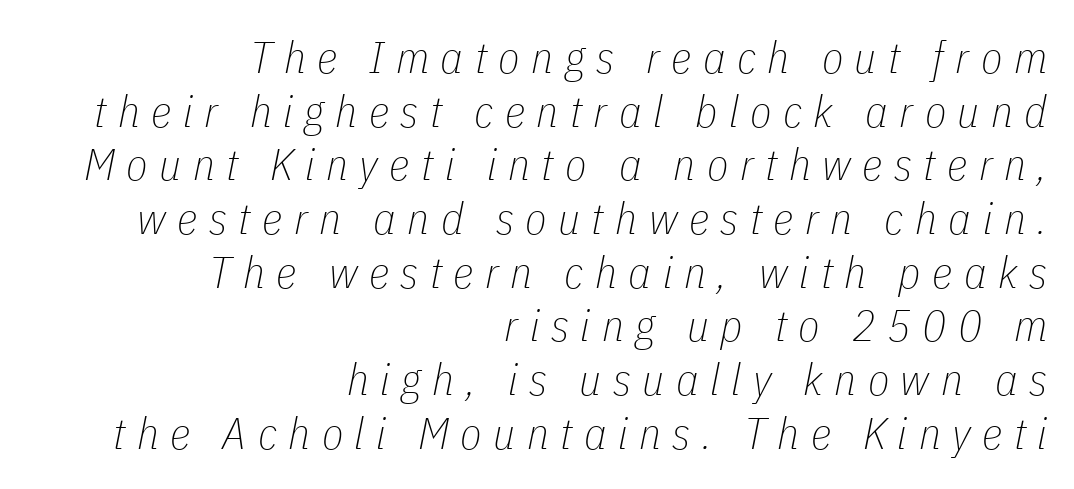
The image shows 44 px thin, condensed type, italic (leaning right); set right-aligned, line spacing 1.22x, unusually wide letter spacing (+0.26 em), not underlined; low stroke contrast and a medium x-height.
